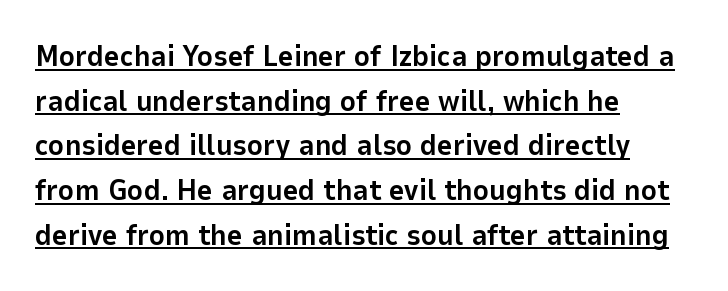
Ascenders rise straight up at ninety degrees. Heavy, bold letterforms. The rendering uses the underline text-decoration. These lines are composed in type without serifs.
